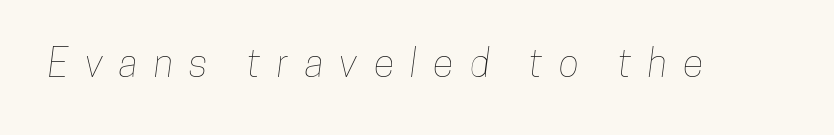
The image shows 38 px condensed type; set unusually wide letter spacing (+0.43 em), not underlined; low stroke contrast and a medium x-height.
